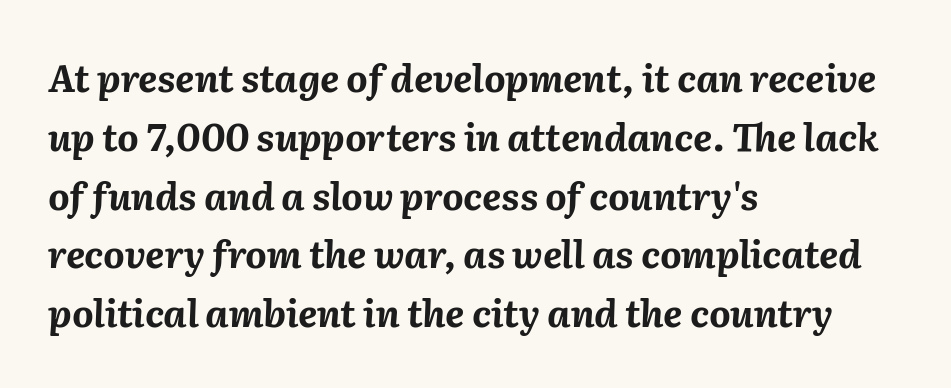
{"italic": "yes", "lean": "right", "slant_degrees": 2, "bold": "yes", "weight": "bold", "width": "normal", "stroke_contrast": "medium", "x_height": "medium", "monospaced": "no", "underline": "no", "align": "left", "line_spacing": "normal", "line_spacing_ratio": 1.59, "letter_spacing": "normal", "letter_spacing_em": 0.0, "glyph_px": 37}
